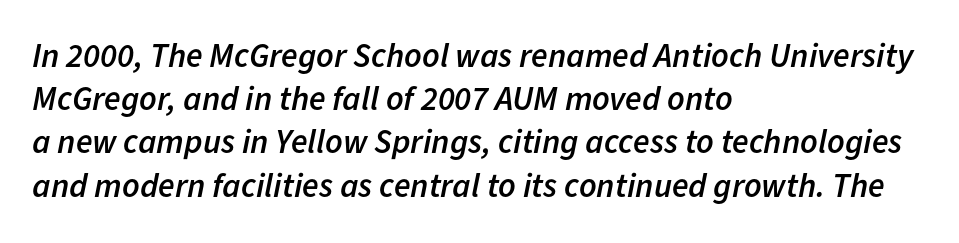
The image shows 34 px semibold type, italic (leaning right); set left-aligned, normal line spacing (1.27x), normal letter spacing, not underlined; low stroke contrast and a medium x-height.
